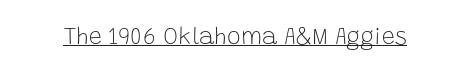
The image shows 23 px text type, upright; set normal letter spacing, underlined.
